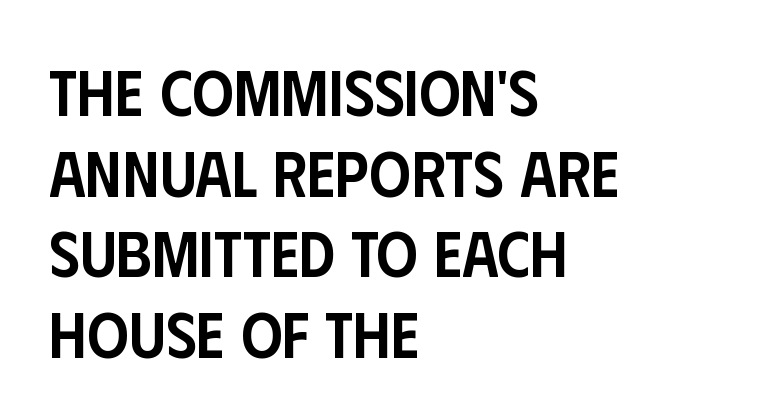
Q: Is the text bold? A: Semi-bold.
Q: Is the text italic (slanted)? A: No, it is upright.
Q: Is the typeface a serif or a sans-serif typeface? A: Sans-serif.
Q: Is the text underlined? A: No.
Q: How is the paragraph aligned? A: Left-aligned.
Q: Is the spacing between letters normal or unusually wide? A: Normal.
Q: Width (condensed, normal, or wide)? A: Condensed.
Q: Stroke contrast? A: Low.
Q: x-height? A: Large.
Q: Monospaced? A: No.
